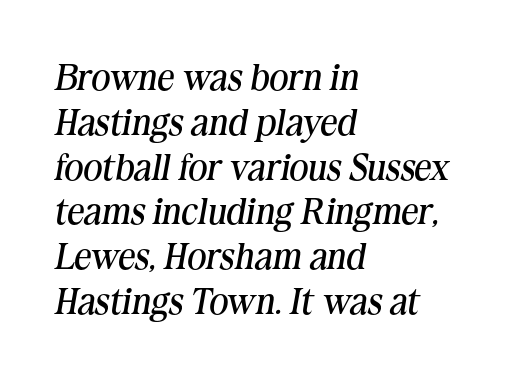
{"serif": "yes", "italic": "yes", "lean": "right", "slant_degrees": 10, "bold": "no", "weight": "regular", "width": "normal", "stroke_contrast": "medium", "x_height": "medium", "monospaced": "no", "underline": "no", "align": "left", "line_spacing_ratio": 1.21, "letter_spacing": "normal", "letter_spacing_em": 0.0, "glyph_px": 37}
